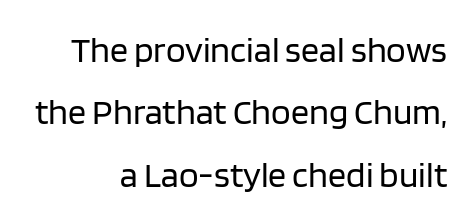
Q: Is the text bold? A: No.
Q: Is the text italic (slanted)? A: No, it is upright.
Q: Is the typeface a serif or a sans-serif typeface? A: Sans-serif.
Q: Is the text underlined? A: No.
Q: How is the paragraph aligned? A: Right-aligned.
Q: Is the spacing between letters normal or unusually wide? A: Normal.
Q: Width (condensed, normal, or wide)? A: Normal.
Q: Stroke contrast? A: Low.
Q: x-height? A: Large.
Q: Monospaced? A: No.
